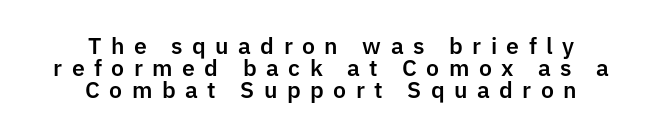
Q: Is the text italic (slanted)? A: No, it is upright.
Q: Is the text underlined? A: No.
Q: How is the paragraph aligned? A: Centered.
Q: Is the spacing between letters normal or unusually wide? A: Unusually wide.
Q: Is the spacing between lines tight, normal or loose? A: Tight.
